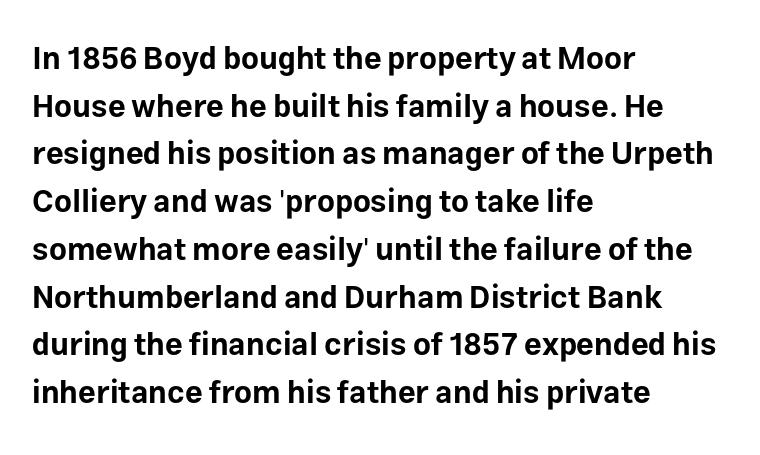
This is the regular roman posture of the typeface. Words float on clear page, feet unadorned. Honestly, the letter spacing is just normal — you wouldn't notice it. The ragged edge is on the right, which tells us the setting is flush left. Students, this is bold: see how much ink each stroke carries. This is sans-serif lettering, the kind often seen on screens and signage.
